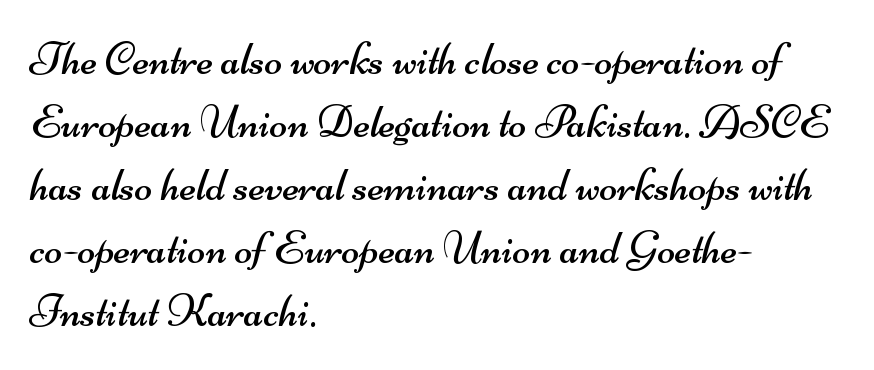
Q: Is the text bold? A: No.
Q: Is the typeface a serif or a sans-serif typeface? A: Sans-serif.
Q: Is the text underlined? A: No.
Q: How is the paragraph aligned? A: Left-aligned.
Q: Is the spacing between letters normal or unusually wide? A: Normal.
Q: Is the spacing between lines tight, normal or loose? A: Normal.
Q: Width (condensed, normal, or wide)? A: Wide.
Q: Stroke contrast? A: Medium.
Q: x-height? A: Small.
Q: Monospaced? A: No.
